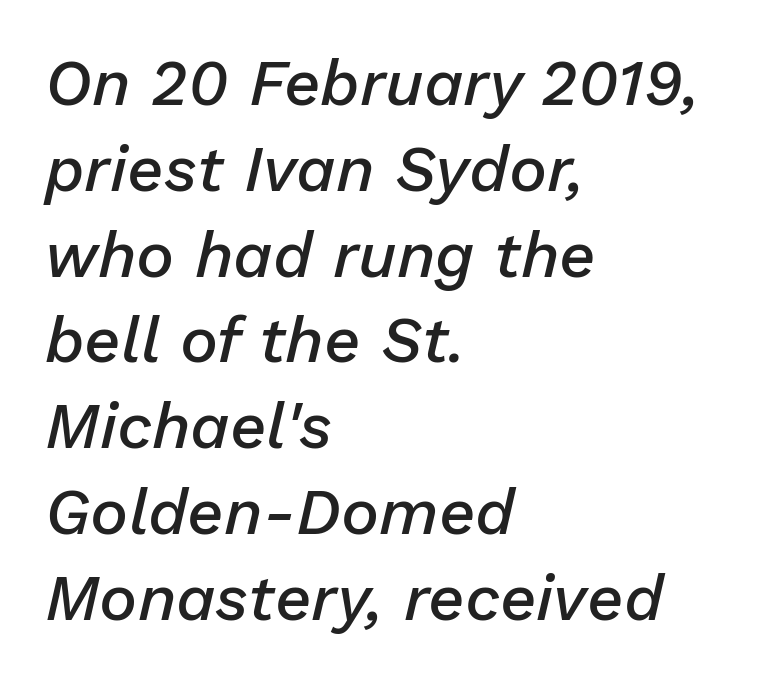
Q: Is the text bold? A: Semi-bold.
Q: Is the text italic (slanted)? A: Yes, it leans right by about 13 degrees.
Q: Is the text underlined? A: No.
Q: How is the paragraph aligned? A: Left-aligned.
Q: Is the spacing between letters normal or unusually wide? A: Normal.
Q: Is the spacing between lines tight, normal or loose? A: Normal.
Q: Width (condensed, normal, or wide)? A: Normal.
Q: Stroke contrast? A: Low.
Q: x-height? A: Medium.
Q: Monospaced? A: No.
